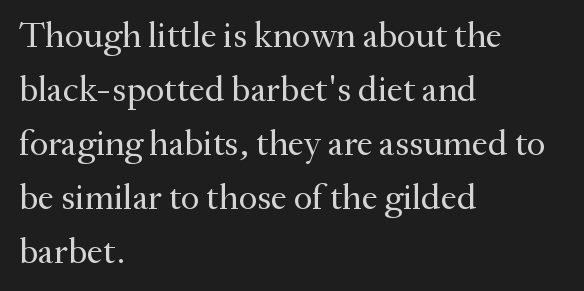
Q: Is the text bold? A: No.
Q: Is the text italic (slanted)? A: No, it is upright.
Q: Is the typeface a serif or a sans-serif typeface? A: Serif.
Q: Is the text underlined? A: No.
Q: How is the paragraph aligned? A: Left-aligned.
Q: Is the spacing between letters normal or unusually wide? A: Normal.
Q: Is the spacing between lines tight, normal or loose? A: Normal.
Q: Width (condensed, normal, or wide)? A: Normal.
Q: Stroke contrast? A: Medium.
Q: x-height? A: Small.
Q: Monospaced? A: No.
